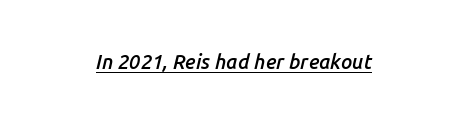
Q: Is the text bold? A: Semi-bold.
Q: Is the text italic (slanted)? A: Yes, it leans right by about 14 degrees.
Q: Is the text underlined? A: Yes.
Q: How is the paragraph aligned? A: Centered.
Q: Is the spacing between letters normal or unusually wide? A: Normal.
